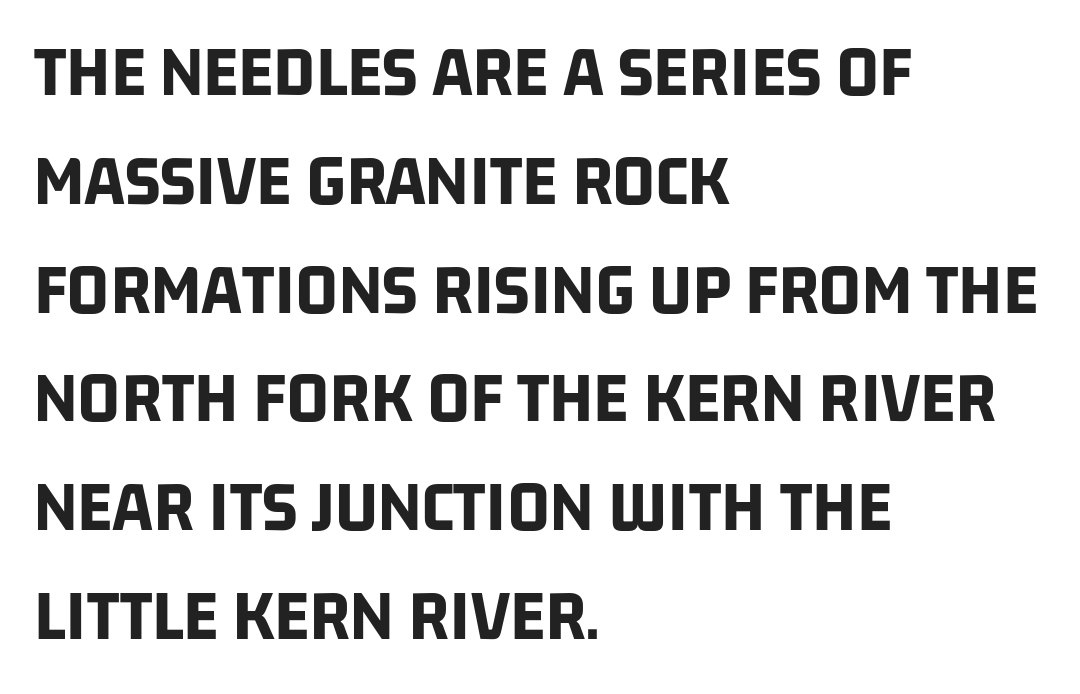
Q: Is the text bold? A: Yes.
Q: Is the typeface a serif or a sans-serif typeface? A: Sans-serif.
Q: Is the text underlined? A: No.
Q: How is the paragraph aligned? A: Left-aligned.
Q: Is the spacing between letters normal or unusually wide? A: Normal.
Q: Is the spacing between lines tight, normal or loose? A: Normal.
Q: Width (condensed, normal, or wide)? A: Condensed.
Q: Stroke contrast? A: Low.
Q: x-height? A: Large.
Q: Monospaced? A: No.
